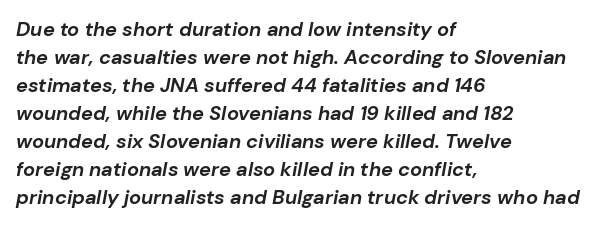
The image shows 20 px bold type, italic (leaning right); set left-aligned, normal line spacing (1.4x), normal letter spacing, not underlined.
